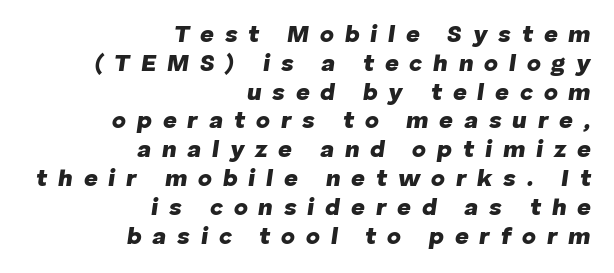
The image shows 24 px bold type, italic (leaning right); set right-aligned, line spacing 1.2x, unusually wide letter spacing (+0.45 em), not underlined.
